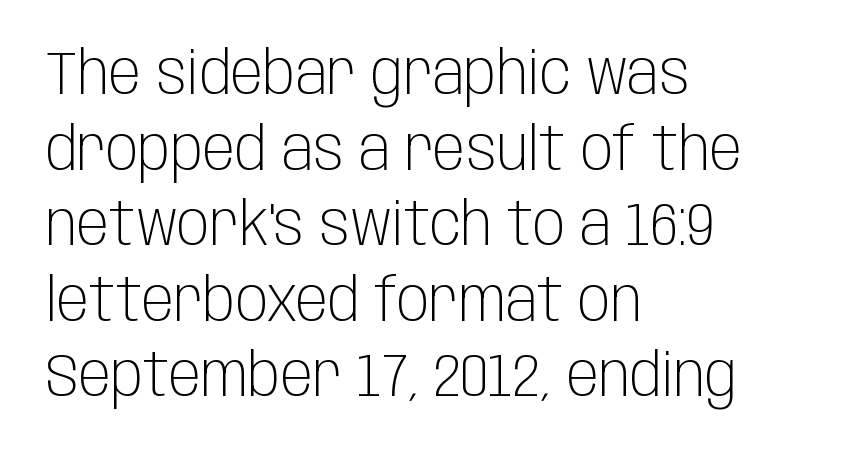
{"serif": "no", "italic": "no", "bold": "no", "weight": "light", "width": "condensed", "stroke_contrast": "low", "x_height": "large", "monospaced": "no", "underline": "no", "align": "left", "line_spacing": "normal", "line_spacing_ratio": 1.26, "letter_spacing": "normal", "letter_spacing_em": 0.0, "glyph_px": 60}
